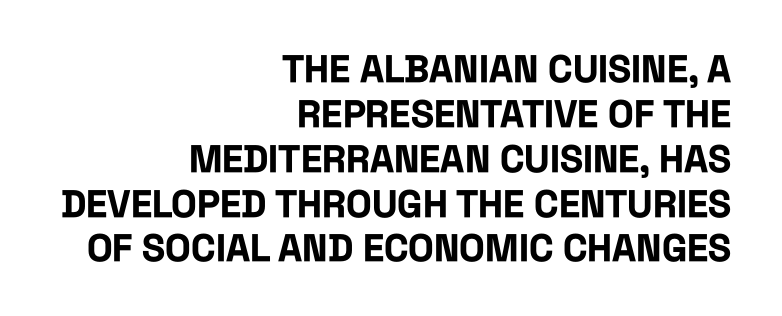
The rendering keeps characters at their native spacing. Anything drawn beneath the words? Only blank space. Unlike italic type, these characters show no tilt at all. Students, this is bold: see how much ink each stroke carries. Do the characters align in a grid? No, the font is proportional.
